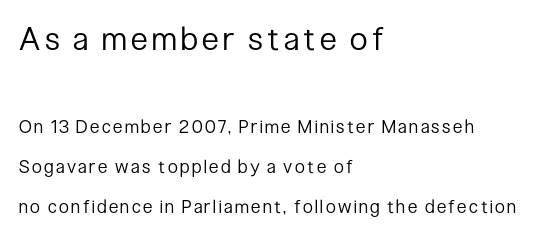
The image shows 32 px regular-weight, condensed sans-serif type, upright; set left-aligned, loose line spacing (2.22x), not underlined; the first (top) block is 1.78x larger; low stroke contrast and a medium x-height.
